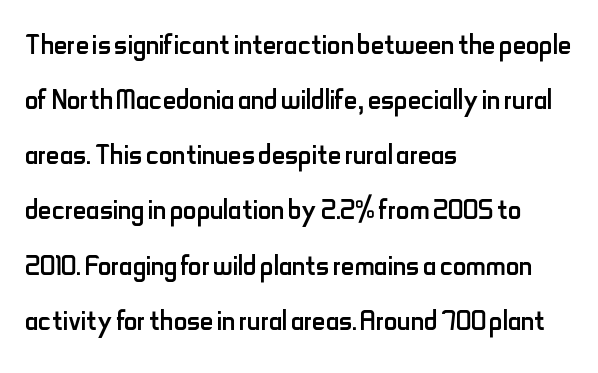
The image shows 37 px regular-weight, condensed sans-serif type, upright; set left-aligned, normal line spacing (1.49x), normal letter spacing, not underlined; low stroke contrast and a small x-height.
